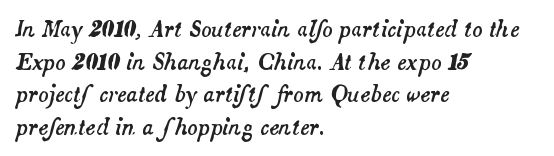
A bare baseline throughout the passage. Quick note: italic. The gaps between neighbouring characters are ordinary and unremarkable. All the whitespace from short lines collects on the right.
